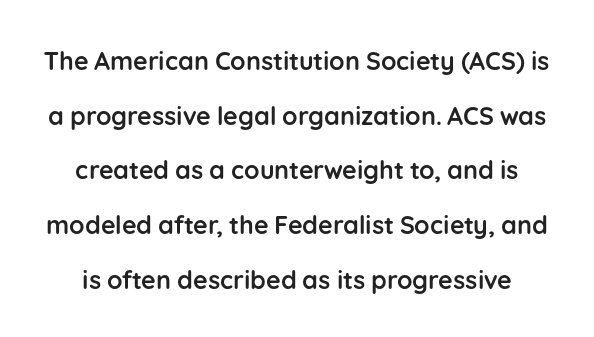
{"italic": "no", "bold": "yes", "underline": "no", "line_spacing": "loose", "line_spacing_ratio": 2.19, "letter_spacing": "normal", "letter_spacing_em": 0.0, "glyph_px": 25}
